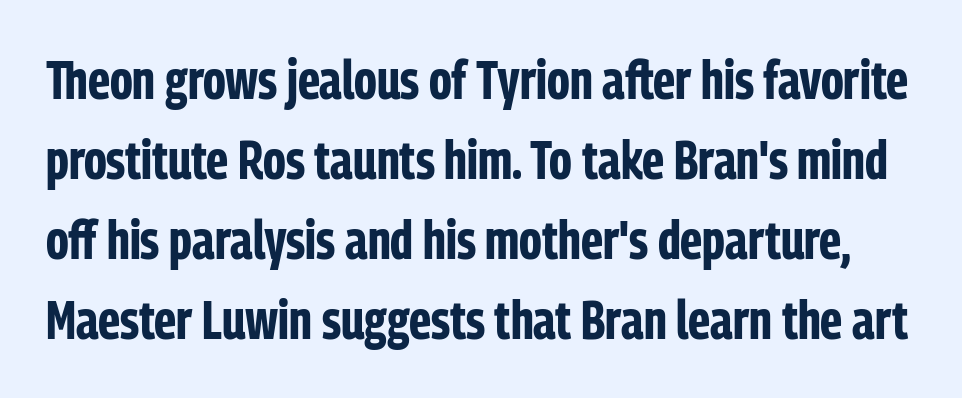
The image shows 54 px bold, condensed sans-serif type, upright; set normal line spacing (1.48x), normal letter spacing, not underlined; low stroke contrast and a medium x-height.
